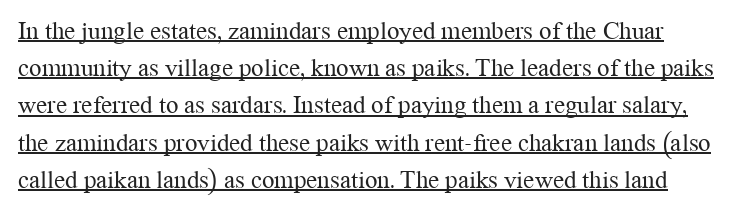
The image shows 25 px text type, upright; set normal line spacing (1.49x), normal letter spacing, underlined.
